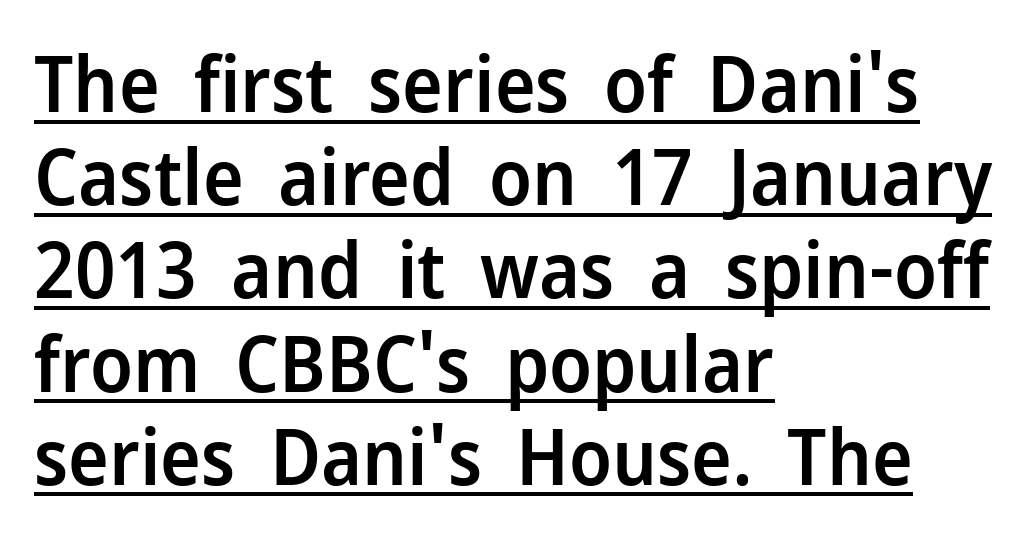
Q: Is the text bold? A: Semi-bold.
Q: Is the text italic (slanted)? A: No, it is upright.
Q: Is the typeface a serif or a sans-serif typeface? A: Sans-serif.
Q: Is the text underlined? A: Yes.
Q: How is the paragraph aligned? A: Left-aligned.
Q: Is the spacing between letters normal or unusually wide? A: Normal.
Q: Width (condensed, normal, or wide)? A: Normal.
Q: Stroke contrast? A: Low.
Q: x-height? A: Medium.
Q: Monospaced? A: No.
